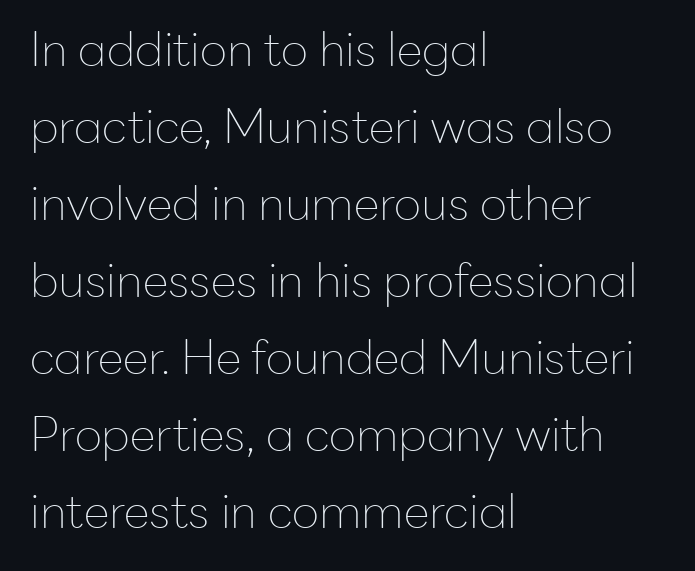
Type without underlining. Character widths vary here, with narrow letters taking less room than wide ones. The lettering stays uniformly vertical, giving the passage a roman look. Font category for this specimen: sans-serif. Reading down the block, your eye returns to a fixed left position each line.
